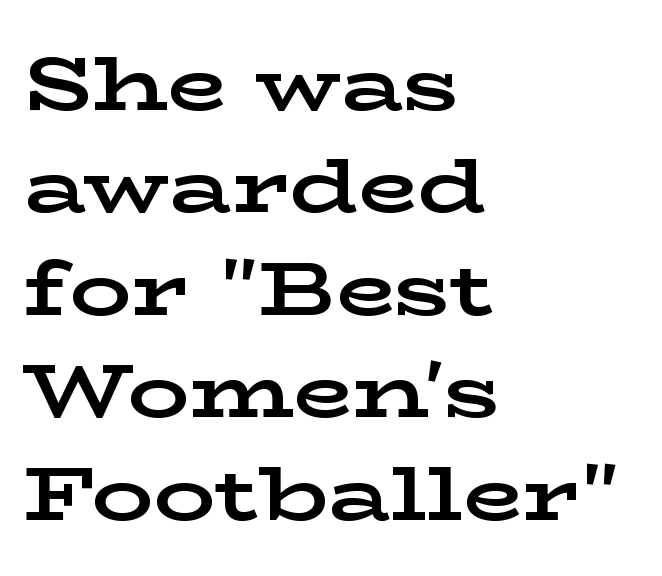
{"serif": "yes", "italic": "no", "bold": "yes", "weight": "bold", "width": "wide", "stroke_contrast": "low", "x_height": "medium", "monospaced": "no", "underline": "no", "align": "left", "line_spacing": "normal", "line_spacing_ratio": 1.33, "letter_spacing": "normal", "letter_spacing_em": 0.0, "glyph_px": 77}
